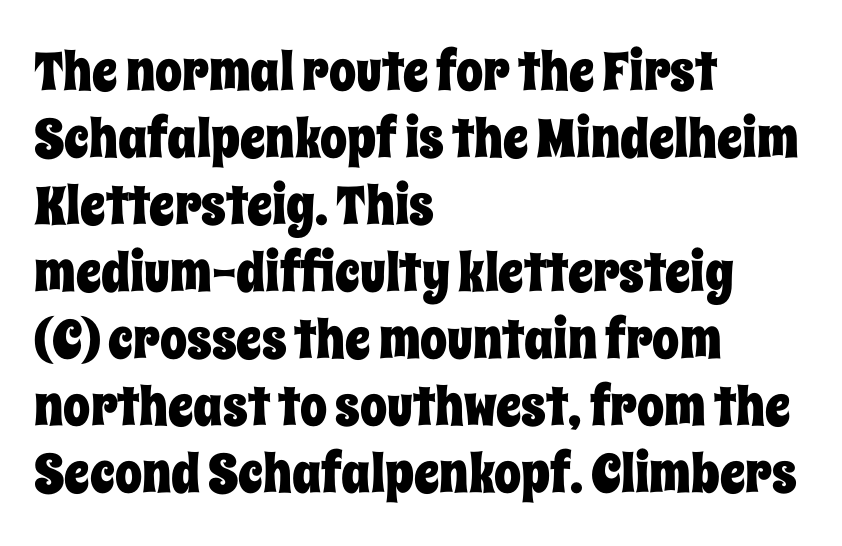
The image shows 54 px condensed type, upright; set left-aligned, line spacing 1.24x, normal letter spacing, not underlined; low stroke contrast and a large x-height.
